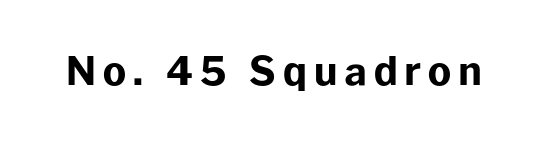
Q: Is the text bold? A: Yes.
Q: Is the text italic (slanted)? A: No, it is upright.
Q: Is the typeface a serif or a sans-serif typeface? A: Sans-serif.
Q: Is the text underlined? A: No.
Q: Width (condensed, normal, or wide)? A: Normal.
Q: Stroke contrast? A: Low.
Q: x-height? A: Medium.
Q: Monospaced? A: No.
